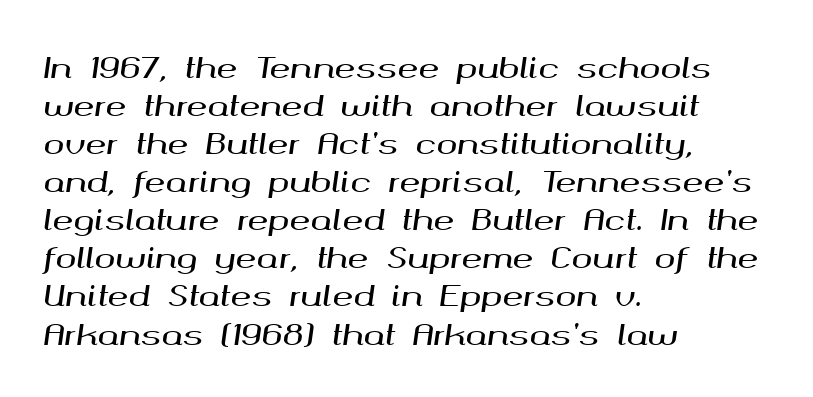
{"italic": "yes", "lean": "right", "slant_degrees": 8, "width": "wide", "stroke_contrast": "medium", "x_height": "medium", "monospaced": "no", "underline": "no", "align": "left", "line_spacing": "normal", "line_spacing_ratio": 1.36, "letter_spacing": "normal", "letter_spacing_em": 0.0, "glyph_px": 28}
